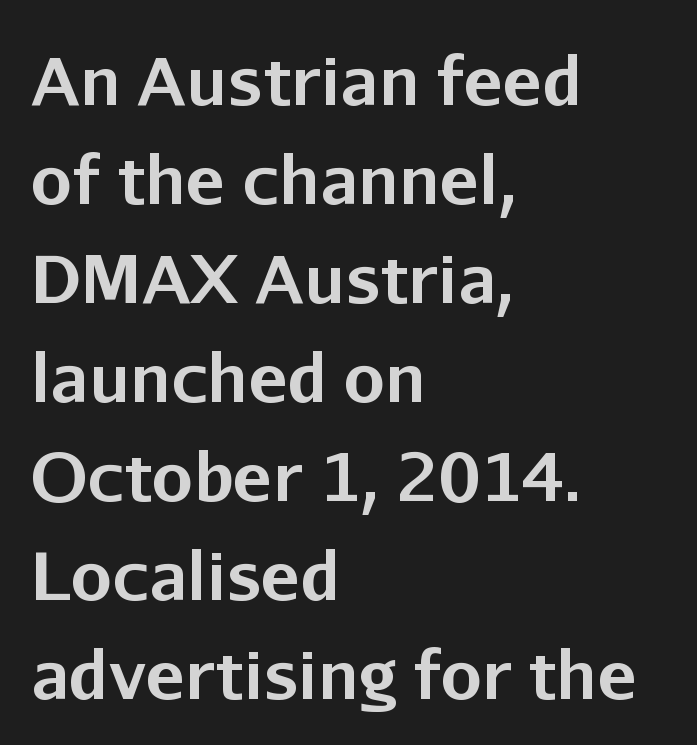
The space directly below the letters is spotless. Heavy-handed strokes throughout: this text is bold. Default kerning and tracking; the words read as compact shapes. Characters remain perfectly vertical along every line. Line starts are locked; line ends wander. The glyphs in this specimen are sans serif.
